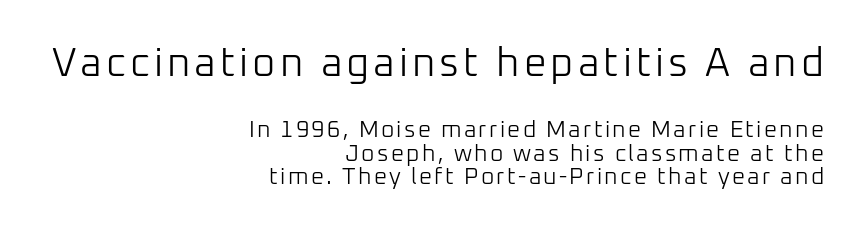
Style check: upright. Looks like regular typesetting: each glyph gets only the width it needs. Honestly, there is no underline to notice here at all. In terms of letterform style, serifs are entirely absent. A typesetter would call this leading minimal, almost set solid.
